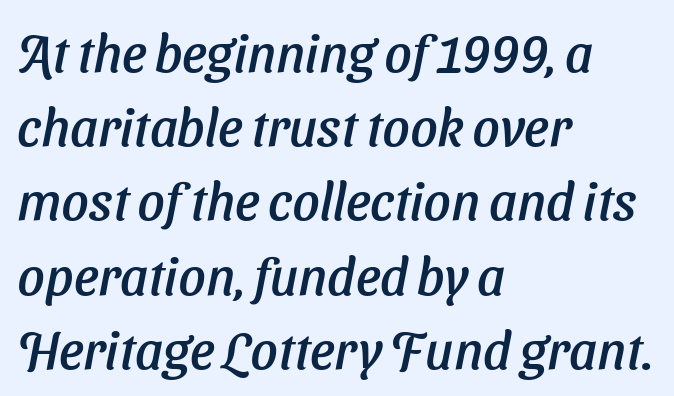
Each letter keeps its own natural width here, so spacing adapts to shape. Has an underline been added? It has not. These lines are set flush left with a ragged right edge. The passage shown has conventional tracking throughout. A normal amount of white space separates one row of letters from the next.
